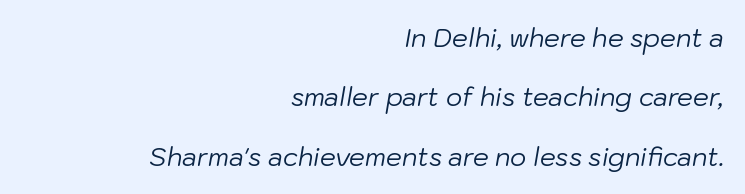
The image shows 25 px text type, italic (leaning right); set right-aligned, loose line spacing (2.38x), normal letter spacing, not underlined.
